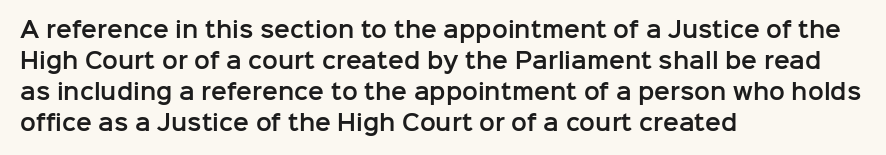
There is no visible air inserted between adjacent glyphs. Alignment: flush left. The words here are not underlined. The axis of the letterforms is exactly vertical. The designer left line spacing at the default.
